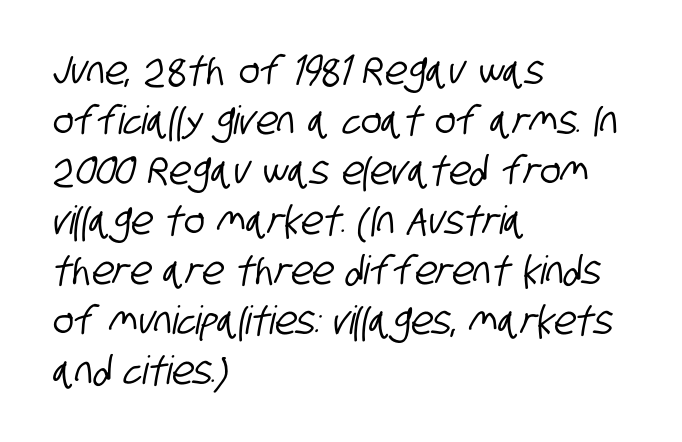
The block of text has a typical density, with ordinary space between rows. Descenders hang freely into open space. Here the designer chose a conventional face with non-uniform glyph widths. Letterform terminals end flat and unadorned throughout the passage.
